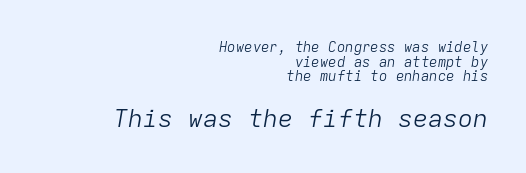
{"italic": "yes", "lean": "right", "slant_degrees": 9, "bold": "no", "underline": "no", "align": "right", "line_spacing": "tight", "line_spacing_ratio": 1.04, "letter_spacing": "normal", "letter_spacing_em": 0.0, "larger_block": "second", "size_ratio": 1.79, "glyph_px": 25}
